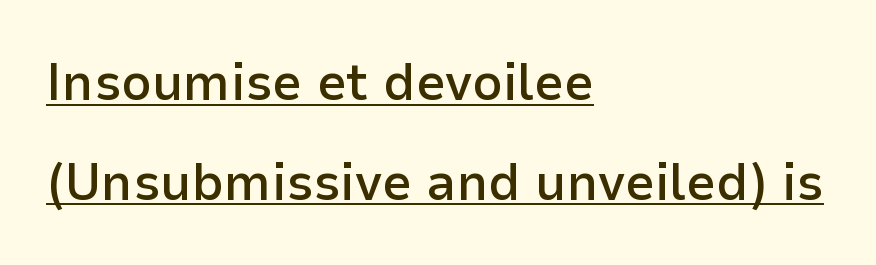
The letters advance in unequal steps, a hallmark of proportional type. Standard letterfit; no display-style spreading of the glyphs. This is underlined copy, the kind a proofreader might mark for attention. Tall strokes in this sample are plumb rather than angled.
